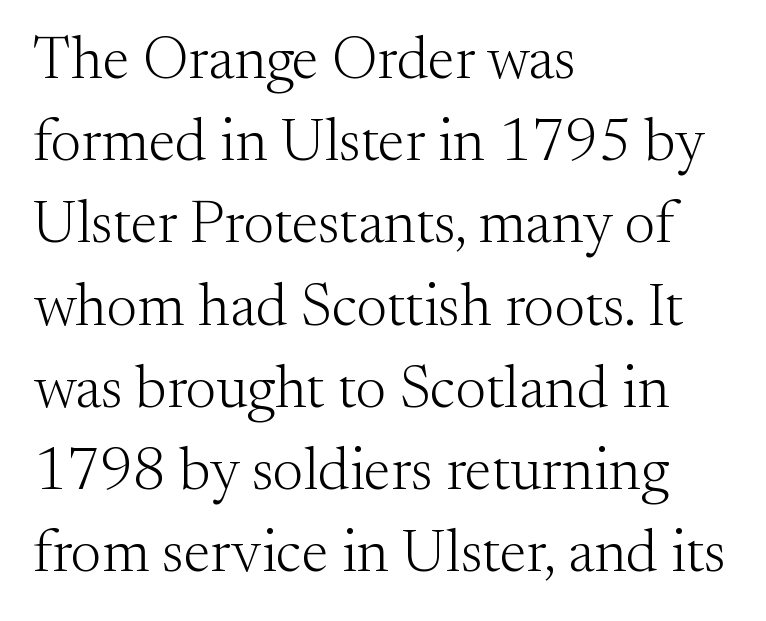
{"serif": "yes", "italic": "no", "bold": "no", "weight": "light", "width": "normal", "stroke_contrast": "medium", "x_height": "small", "monospaced": "no", "underline": "no", "align": "left", "line_spacing": "normal", "line_spacing_ratio": 1.37, "letter_spacing": "normal", "letter_spacing_em": 0.0, "glyph_px": 60}
